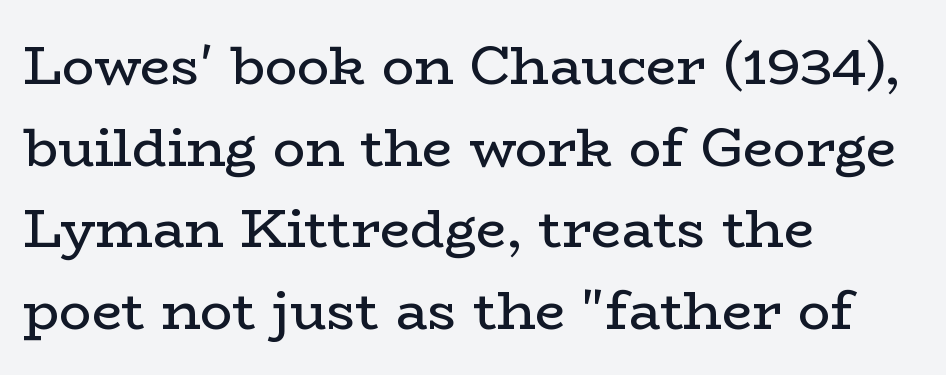
Q: Is the text bold? A: No.
Q: Is the text italic (slanted)? A: No, it is upright.
Q: Is the typeface a serif or a sans-serif typeface? A: Serif.
Q: Is the text underlined? A: No.
Q: How is the paragraph aligned? A: Left-aligned.
Q: Is the spacing between letters normal or unusually wide? A: Normal.
Q: Is the spacing between lines tight, normal or loose? A: Normal.
Q: Width (condensed, normal, or wide)? A: Wide.
Q: Stroke contrast? A: Low.
Q: x-height? A: Medium.
Q: Monospaced? A: No.
